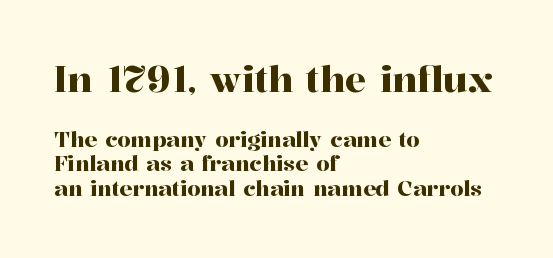
Q: Is the text italic (slanted)? A: No, it is upright.
Q: Is the typeface a serif or a sans-serif typeface? A: Serif.
Q: Is the text underlined? A: No.
Q: How is the paragraph aligned? A: Left-aligned.
Q: Is the spacing between letters normal or unusually wide? A: Normal.
Q: Which block of text is set in a larger size, the first (top) or the second (bottom)? A: The first (top) one.
Q: Width (condensed, normal, or wide)? A: Normal.
Q: Stroke contrast? A: High.
Q: x-height? A: Medium.
Q: Monospaced? A: No.
